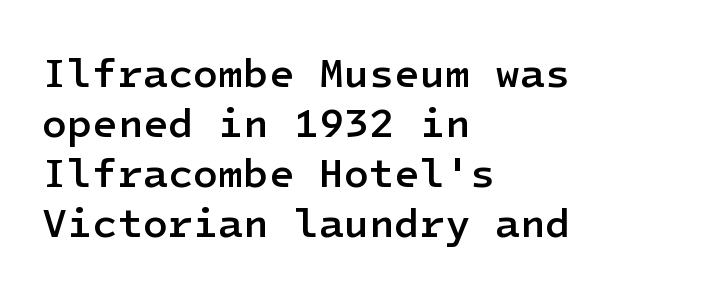
{"serif": "no", "italic": "no", "bold": "semi", "weight": "semibold", "width": "normal", "stroke_contrast": "low", "x_height": "medium", "underline": "no", "align": "left", "line_spacing_ratio": 1.22, "letter_spacing": "normal", "letter_spacing_em": 0.0, "glyph_px": 41}
